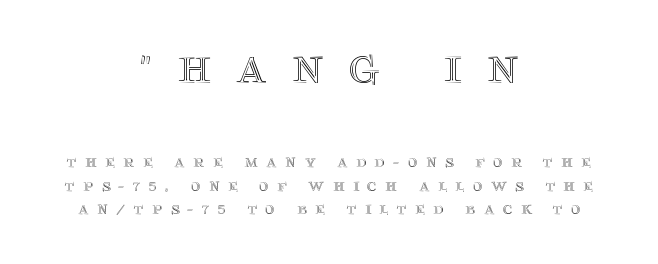
{"italic": "no", "width": "normal", "x_height": "large", "monospaced": "no", "underline": "no", "align": "center", "line_spacing": "normal", "line_spacing_ratio": 1.3, "letter_spacing": "wide", "letter_spacing_em": 0.48, "larger_block": "first", "size_ratio": 2.94, "glyph_px": 53}
